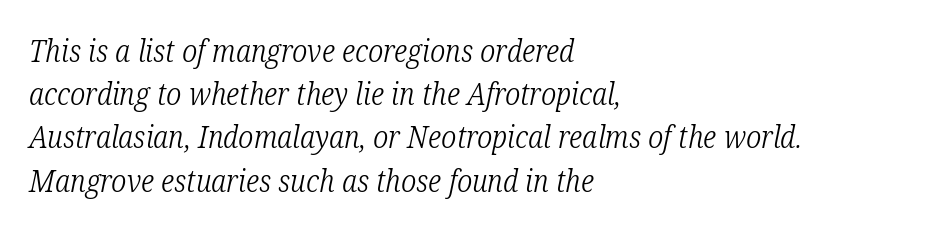
Summary of weight: not heavy and not bold. What's the leading like? Ordinary, nothing unusual. Serifs: yes, visible at the terminals of the letterforms. Notice how the passage keeps a crisp vertical edge on the left only. Here the designer chose a conventional face with non-uniform glyph widths. In terms of letterspacing, this is plain default setting.
